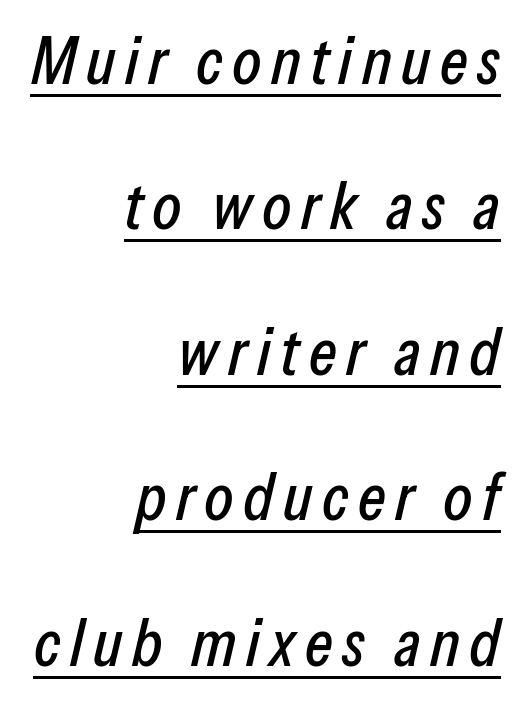
The image shows 67 px condensed type, italic (leaning right); set right-aligned, loose line spacing (2.17x), underlined; low stroke contrast and a medium x-height.
